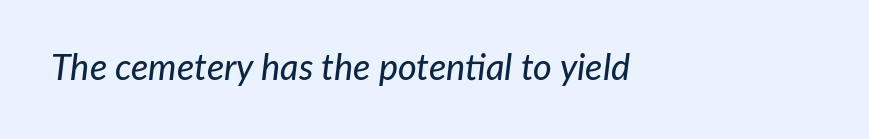
The image shows 36 px text type, italic (leaning right); set normal letter spacing, not underlined; low stroke contrast and a medium x-height.
